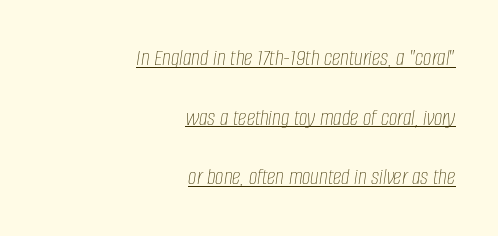
Q: Is the text bold? A: No.
Q: Is the text italic (slanted)? A: Yes, it leans right by about 8 degrees.
Q: Is the text underlined? A: Yes.
Q: How is the paragraph aligned? A: Right-aligned.
Q: Is the spacing between letters normal or unusually wide? A: Normal.
Q: Is the spacing between lines tight, normal or loose? A: Loose.
